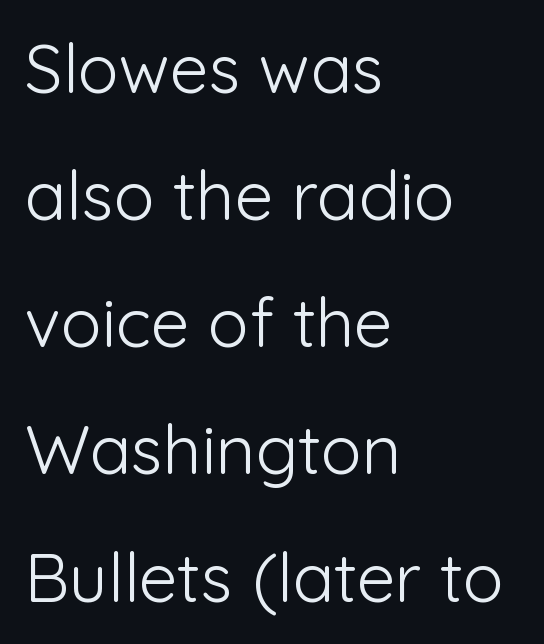
{"serif": "no", "italic": "no", "bold": "no", "weight": "light", "width": "normal", "stroke_contrast": "low", "x_height": "medium", "monospaced": "no", "underline": "no", "align": "left", "line_spacing_ratio": 1.87, "letter_spacing": "normal", "letter_spacing_em": 0.0, "glyph_px": 68}
